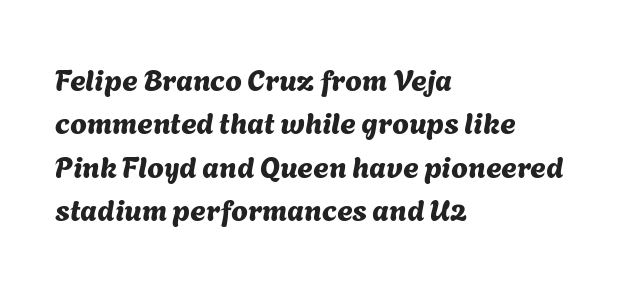
The image shows 30 px sans-serif type; set left-aligned, normal line spacing (1.45x), normal letter spacing, not underlined; medium stroke contrast and a medium x-height.
